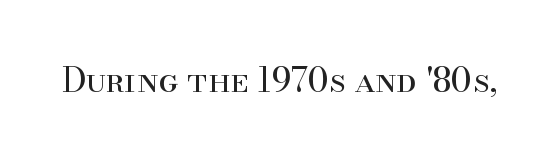
{"serif": "yes", "italic": "no", "bold": "no", "weight": "regular", "width": "normal", "stroke_contrast": "high", "x_height": "small", "monospaced": "no", "underline": "no", "letter_spacing": "normal", "letter_spacing_em": 0.0, "glyph_px": 34}
